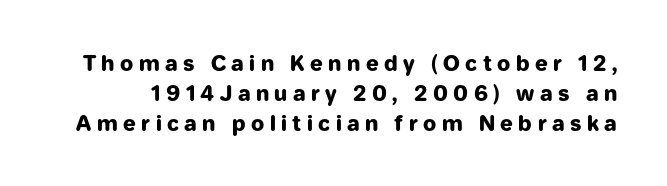
{"italic": "no", "bold": "yes", "underline": "no", "line_spacing": "normal", "line_spacing_ratio": 1.42, "letter_spacing": "wide", "letter_spacing_em": 0.26, "glyph_px": 21}
